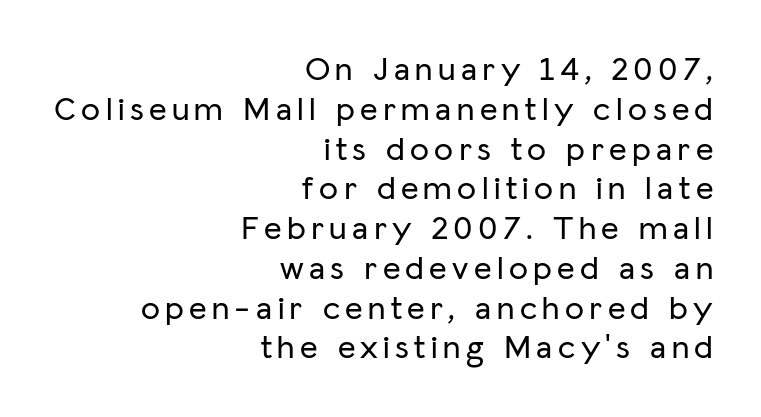
Looks like regular typesetting: each glyph gets only the width it needs. Typeset ragged left — the right edge is the straight one. The letters carry no serifs — their stems end cleanly without finishing strokes. The strip under each line holds only bare page. Tall strokes in this sample are plumb rather than angled.
